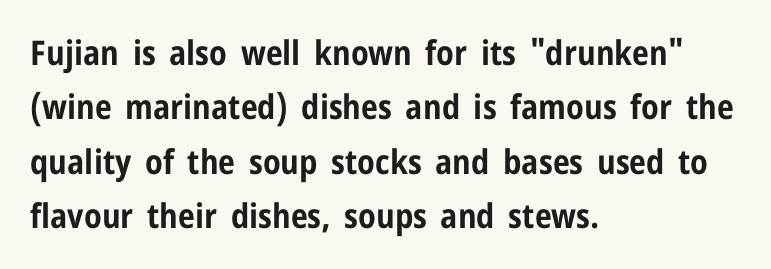
Q: Is the text bold? A: Yes.
Q: Is the text italic (slanted)? A: No, it is upright.
Q: Is the typeface a serif or a sans-serif typeface? A: Sans-serif.
Q: Is the text underlined? A: No.
Q: How is the paragraph aligned? A: Left-aligned.
Q: Is the spacing between letters normal or unusually wide? A: Normal.
Q: Is the spacing between lines tight, normal or loose? A: Normal.
Q: Width (condensed, normal, or wide)? A: Condensed.
Q: Stroke contrast? A: Low.
Q: x-height? A: Medium.
Q: Monospaced? A: No.
